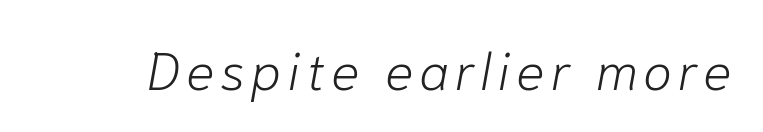
The image shows 53 px light type, italic (leaning right); set not underlined; low stroke contrast and a medium x-height.
